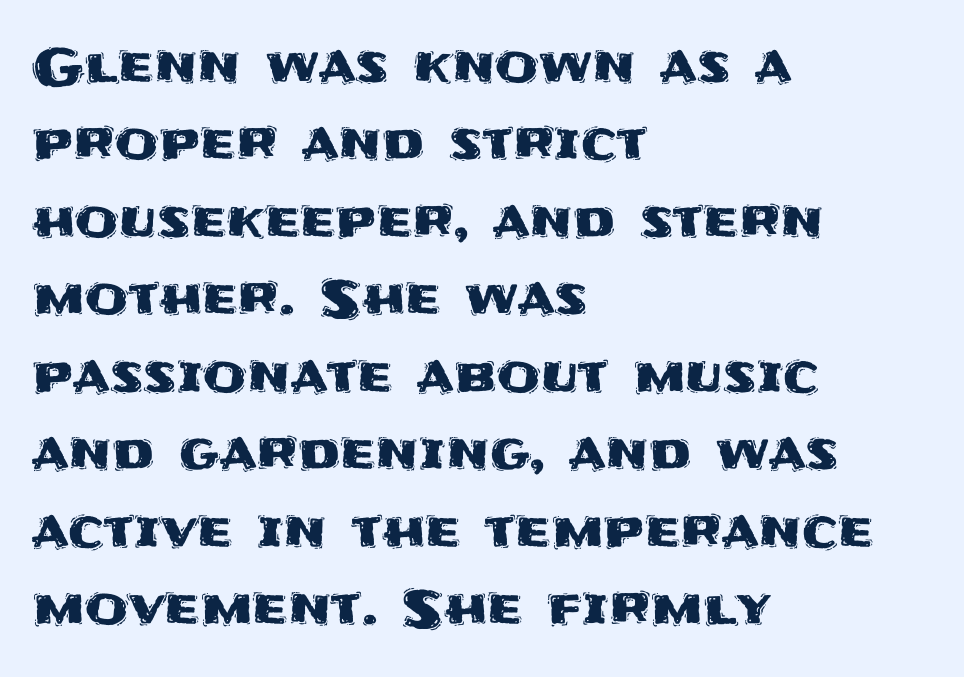
The rows are spaced the way most documents space them. Think of a printed novel: that variable character pitch is what you see here. A bare baseline throughout the passage. These lines are composed in type without serifs. In terms of posture, this sample is upright.
